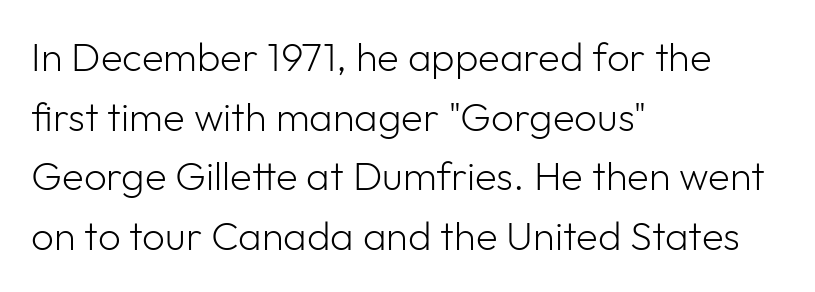
{"serif": "no", "italic": "no", "bold": "no", "weight": "light", "width": "normal", "stroke_contrast": "low", "x_height": "medium", "monospaced": "no", "underline": "no", "align": "left", "line_spacing": "normal", "line_spacing_ratio": 1.49, "letter_spacing": "normal", "letter_spacing_em": 0.0, "glyph_px": 40}
